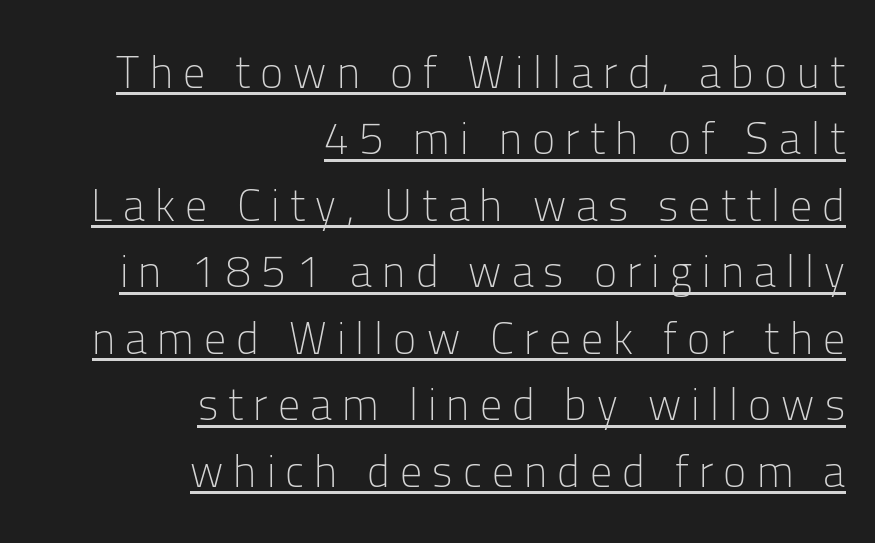
The gaps between neighbouring characters are conspicuously large. The passage shown is typeset with a sans-serif family. Here the designer chose a conventional face with non-uniform glyph widths. What's the leading like? Ordinary, nothing unusual.
